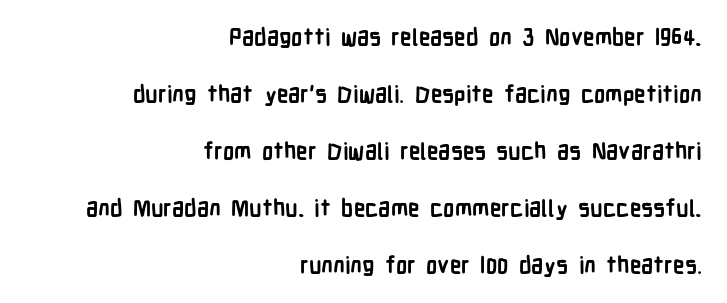
The image shows 23 px bold type, upright; set right-aligned, loose line spacing (2.48x), normal letter spacing, not underlined.
